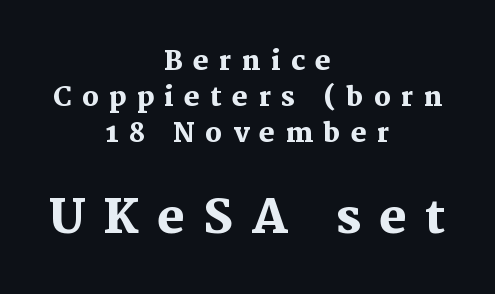
{"serif": "yes", "italic": "no", "bold": "yes", "weight": "heavy", "width": "normal", "stroke_contrast": "medium", "x_height": "medium", "monospaced": "no", "underline": "no", "align": "center", "line_spacing": "normal", "line_spacing_ratio": 1.38, "letter_spacing": "wide", "letter_spacing_em": 0.4, "larger_block": "second", "size_ratio": 1.77, "glyph_px": 46}
